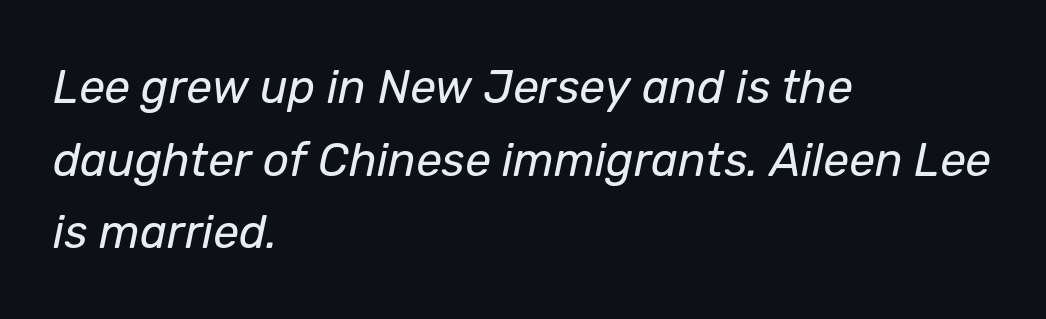
{"italic": "yes", "lean": "right", "slant_degrees": 12, "bold": "no", "weight": "regular", "width": "normal", "stroke_contrast": "low", "x_height": "medium", "monospaced": "no", "underline": "no", "align": "left", "line_spacing": "normal", "line_spacing_ratio": 1.58, "letter_spacing": "normal", "letter_spacing_em": 0.0, "glyph_px": 46}
